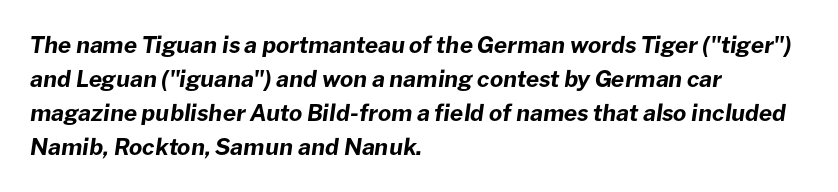
The image shows 23 px bold type, italic (leaning right); set left-aligned, normal line spacing (1.48x), normal letter spacing, not underlined.
